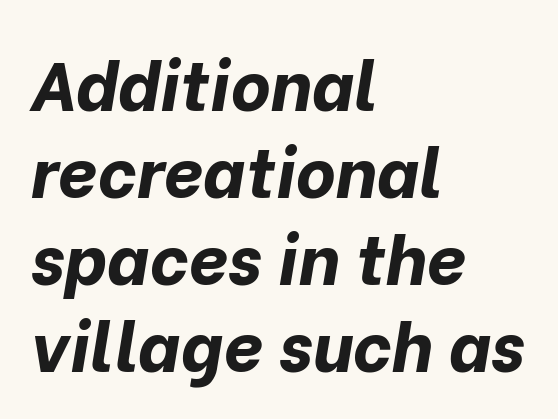
{"italic": "yes", "lean": "right", "slant_degrees": 10, "bold": "yes", "weight": "bold", "width": "normal", "stroke_contrast": "low", "x_height": "medium", "monospaced": "no", "underline": "no", "align": "left", "line_spacing": "normal", "line_spacing_ratio": 1.26, "letter_spacing": "normal", "letter_spacing_em": 0.0, "glyph_px": 69}
